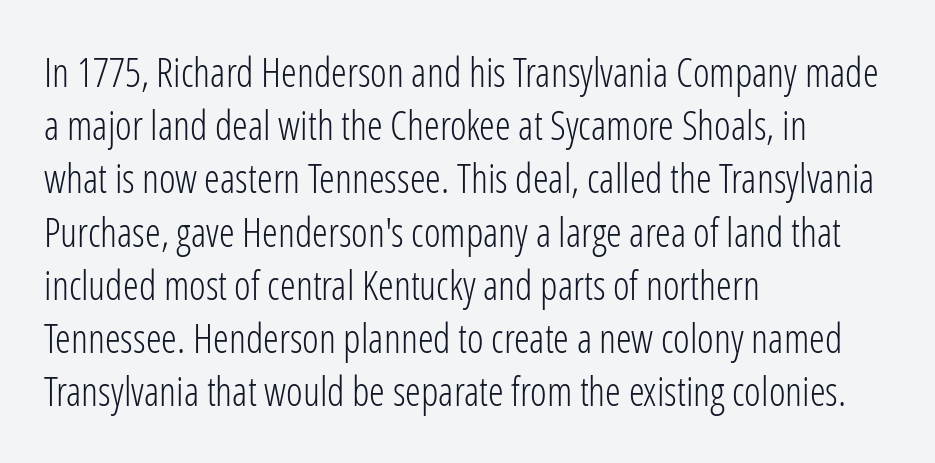
{"serif": "no", "italic": "no", "bold": "no", "weight": "light", "width": "condensed", "stroke_contrast": "low", "x_height": "medium", "monospaced": "no", "underline": "no", "align": "left", "line_spacing": "normal", "line_spacing_ratio": 1.33, "letter_spacing": "normal", "letter_spacing_em": 0.0, "glyph_px": 40}
